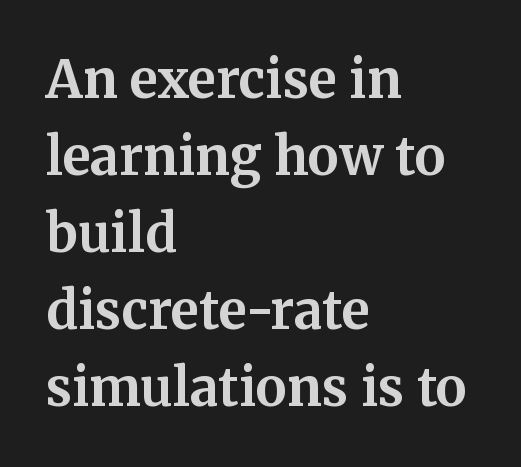
The leading is moderate, giving the passage an even texture. The rendering anchors every line to the left-hand side. The glyphs have the mass of a bold cut. Default kerning and tracking; the words read as compact shapes. Serif or sans? Serif — the stroke terminals have little feet. A typesetter would call this proportional, since set widths differ per character.
